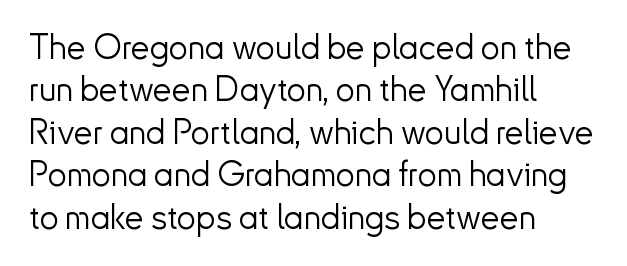
Q: Is the text bold? A: No.
Q: Is the text italic (slanted)? A: No, it is upright.
Q: Is the typeface a serif or a sans-serif typeface? A: Sans-serif.
Q: Is the text underlined? A: No.
Q: How is the paragraph aligned? A: Left-aligned.
Q: Is the spacing between letters normal or unusually wide? A: Normal.
Q: Is the spacing between lines tight, normal or loose? A: Normal.
Q: Width (condensed, normal, or wide)? A: Normal.
Q: Stroke contrast? A: Low.
Q: x-height? A: Small.
Q: Monospaced? A: No.
